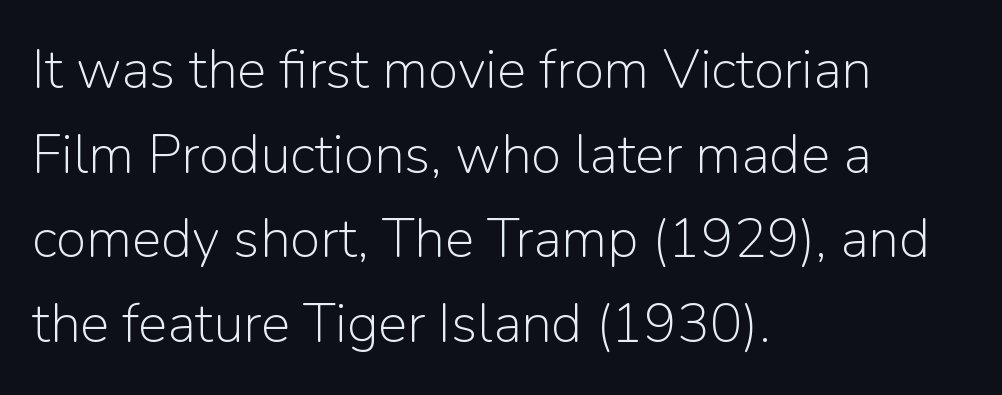
The designer went with a sans here, leaving each stem footless. Compared with typical body copy, the letter spacing here is the same. Has an underline been added? It has not. Vertically, the passage feels balanced, rows spaced as you'd expect. Ordinary non-slanted type is in use.
